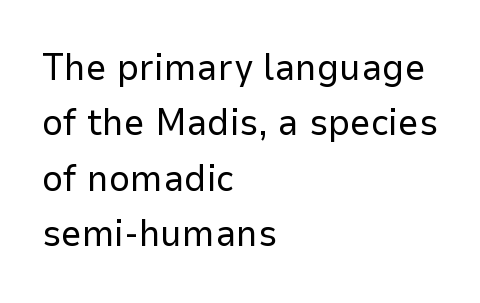
These lines are rendered in a variable-pitch font. The area under the type is left untouched. I'd call this a sans setting — the letters go barefoot. Nope, not italic — everything's standing straight. There is no visible air inserted between adjacent glyphs. Is the type heavy? It reads as light-to-regular instead.
